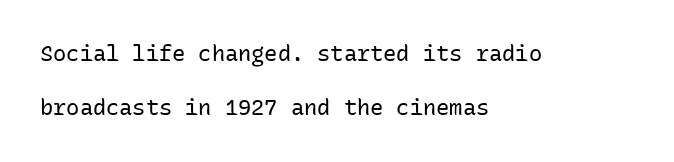
{"italic": "no", "bold": "no", "underline": "no", "align": "left", "line_spacing": "loose", "line_spacing_ratio": 2.47, "letter_spacing": "normal", "letter_spacing_em": 0.0, "glyph_px": 22}
